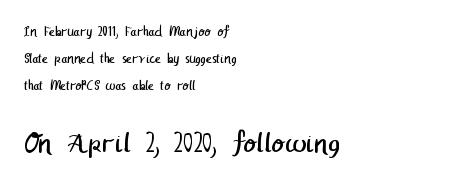
The image shows 30 px regular-weight sans-serif type; set left-aligned, loose line spacing (1.93x), normal letter spacing, not underlined; the second (bottom) block is 2.14x larger; low stroke contrast and a medium x-height.
